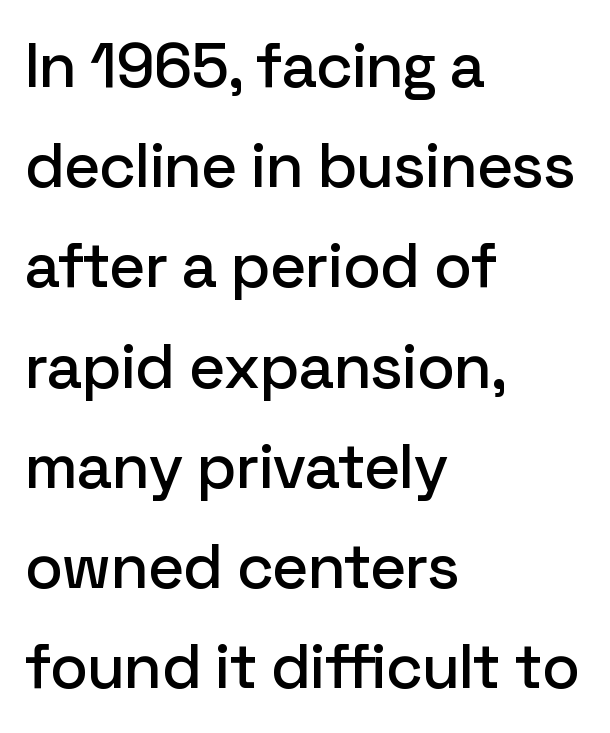
The image shows 63 px sans-serif type, upright; set left-aligned, normal line spacing (1.59x), normal letter spacing, not underlined; low stroke contrast and a medium x-height.
